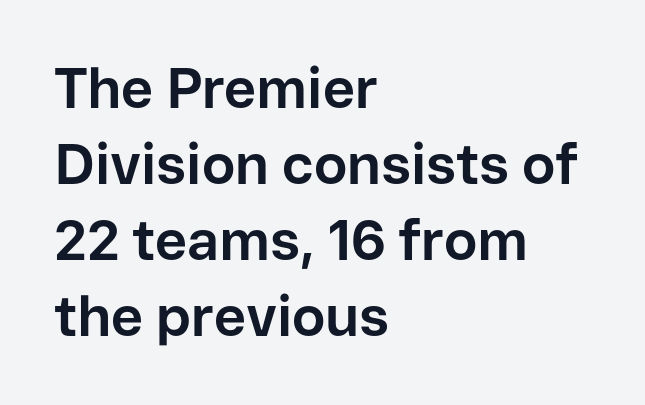
Q: Is the text bold? A: Yes.
Q: Is the text italic (slanted)? A: No, it is upright.
Q: Is the typeface a serif or a sans-serif typeface? A: Sans-serif.
Q: Is the text underlined? A: No.
Q: How is the paragraph aligned? A: Left-aligned.
Q: Is the spacing between letters normal or unusually wide? A: Normal.
Q: Is the spacing between lines tight, normal or loose? A: Normal.
Q: Width (condensed, normal, or wide)? A: Normal.
Q: Stroke contrast? A: Low.
Q: x-height? A: Medium.
Q: Monospaced? A: No.
